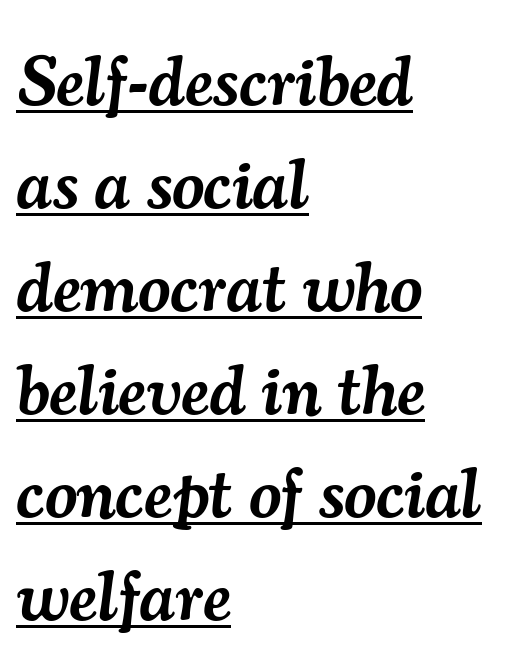
The image shows 71 px semibold serif type, italic (leaning right); set left-aligned, normal line spacing (1.45x), normal letter spacing, underlined; medium stroke contrast and a small x-height.
